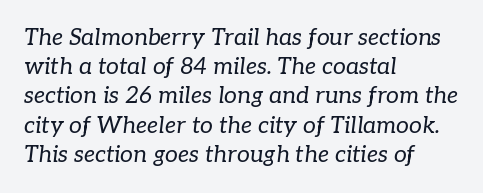
A quiet, ordinary-to-light weight characterises the typeface. Short note: letters normally spaced. The string is rendered with underlining switched off. Whoever set this chose a conventional vertical rhythm. A classic flush-left, rag-right setting is used for this passage. The whole block is typeset with a tilt.
